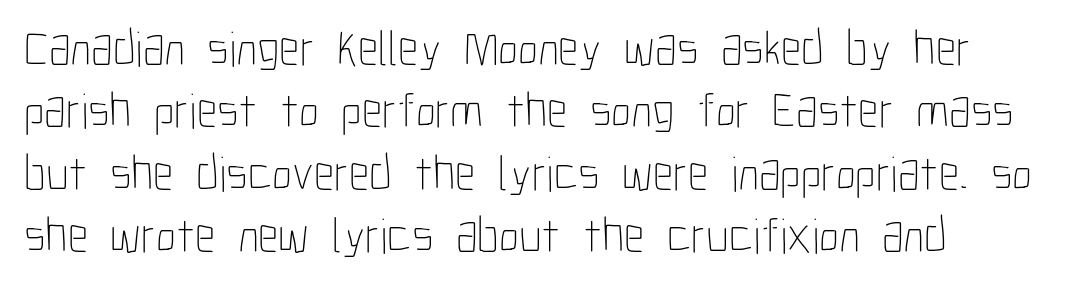
Q: Is the text bold? A: No.
Q: Is the text italic (slanted)? A: No, it is upright.
Q: Is the text underlined? A: No.
Q: How is the paragraph aligned? A: Left-aligned.
Q: Is the spacing between letters normal or unusually wide? A: Normal.
Q: Is the spacing between lines tight, normal or loose? A: Normal.
Q: Width (condensed, normal, or wide)? A: Condensed.
Q: Stroke contrast? A: Low.
Q: x-height? A: Medium.
Q: Monospaced? A: No.
